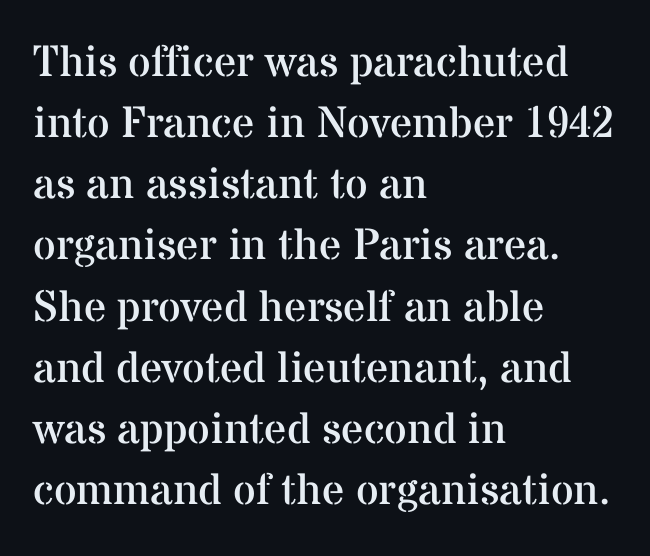
Every row of glyphs begins at an identical x-position on the left. A typesetter would call this proportional, since set widths differ per character. The typeface chosen for these lines features serifs. This reads as an unemphasized weight, regular at the heaviest. What's the leading like? Ordinary, nothing unusual. Lines of text with bare space underneath.
